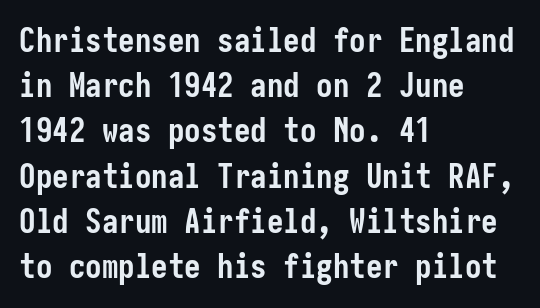
Q: Is the text bold? A: Yes.
Q: Is the text italic (slanted)? A: No, it is upright.
Q: Is the typeface a serif or a sans-serif typeface? A: Sans-serif.
Q: Is the text underlined? A: No.
Q: How is the paragraph aligned? A: Left-aligned.
Q: Is the spacing between letters normal or unusually wide? A: Normal.
Q: Is the spacing between lines tight, normal or loose? A: Normal.
Q: Width (condensed, normal, or wide)? A: Condensed.
Q: Stroke contrast? A: Low.
Q: x-height? A: Medium.
